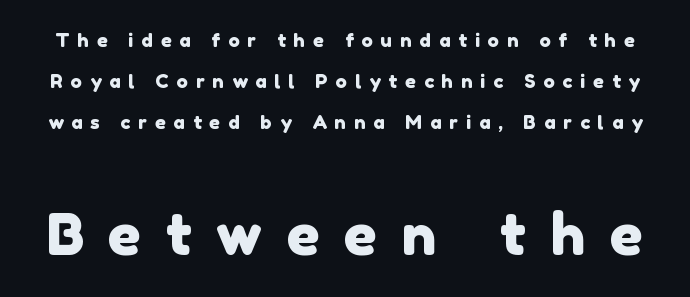
Q: Is the typeface a serif or a sans-serif typeface? A: Sans-serif.
Q: Is the text underlined? A: No.
Q: Is the spacing between letters normal or unusually wide? A: Unusually wide.
Q: Is the spacing between lines tight, normal or loose? A: Loose.
Q: Which block of text is set in a larger size, the first (top) or the second (bottom)? A: The second (bottom) one.
Q: Width (condensed, normal, or wide)? A: Normal.
Q: Stroke contrast? A: Low.
Q: x-height? A: Medium.
Q: Monospaced? A: No.
